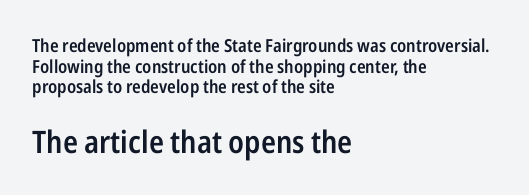
The text block is weighted toward the left margin, trailing off unevenly rightward. The glyphs have the mass of a demibold cut, below bold. Anything drawn beneath the words? Only blank space. Do the letters lean? They stand straight. Line spacing here is tight. Bigger letters appear in the bottom chunk; the top chunk is reduced.
